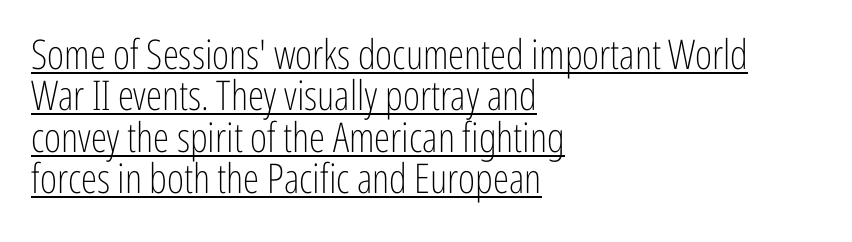
Q: Is the text bold? A: No.
Q: Is the text italic (slanted)? A: No, it is upright.
Q: Is the typeface a serif or a sans-serif typeface? A: Sans-serif.
Q: Is the text underlined? A: Yes.
Q: How is the paragraph aligned? A: Left-aligned.
Q: Is the spacing between letters normal or unusually wide? A: Normal.
Q: Is the spacing between lines tight, normal or loose? A: Tight.
Q: Width (condensed, normal, or wide)? A: Condensed.
Q: Stroke contrast? A: Low.
Q: x-height? A: Medium.
Q: Monospaced? A: No.
